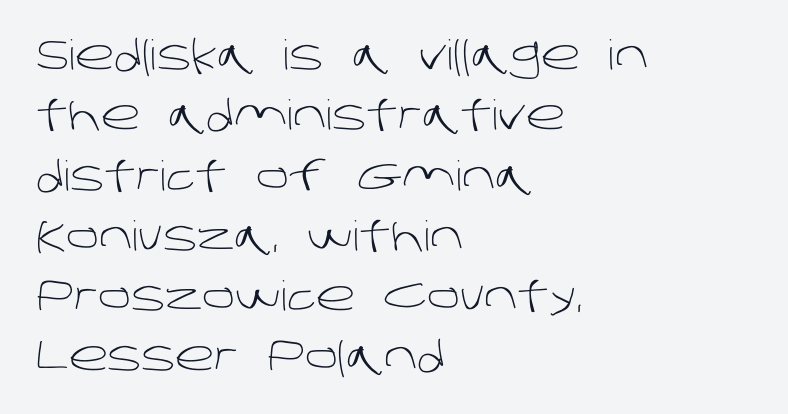
Q: Is the text bold? A: No.
Q: Is the typeface a serif or a sans-serif typeface? A: Sans-serif.
Q: Is the text underlined? A: No.
Q: How is the paragraph aligned? A: Left-aligned.
Q: Is the spacing between letters normal or unusually wide? A: Normal.
Q: Is the spacing between lines tight, normal or loose? A: Normal.
Q: Width (condensed, normal, or wide)? A: Normal.
Q: Stroke contrast? A: Low.
Q: x-height? A: Large.
Q: Monospaced? A: No.
